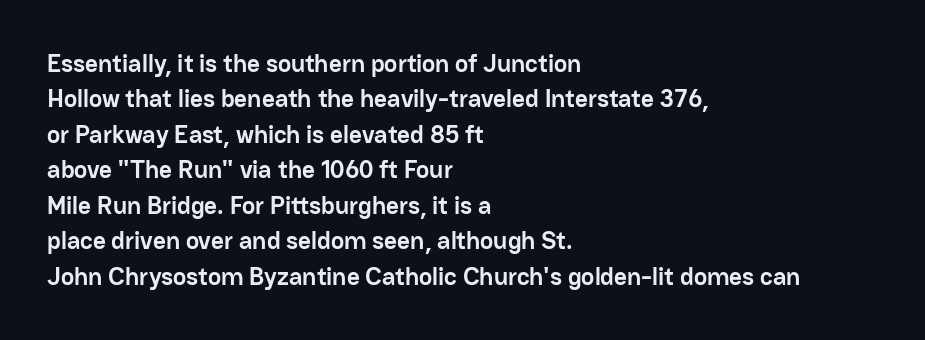
Q: Is the text bold? A: Yes.
Q: Is the text italic (slanted)? A: No, it is upright.
Q: Is the text underlined? A: No.
Q: How is the paragraph aligned? A: Left-aligned.
Q: Is the spacing between letters normal or unusually wide? A: Normal.
Q: Is the spacing between lines tight, normal or loose? A: Normal.
